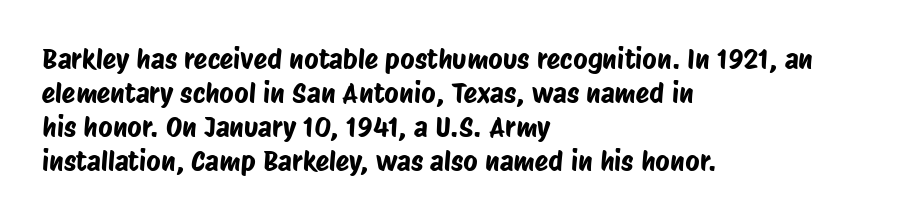
Underline: absent. Note the varied advance widths — an 'i' is clearly narrower than an 'm'. Inter-character spacing is left at the font's built-in metrics. One-word summary of the alignment: left.
